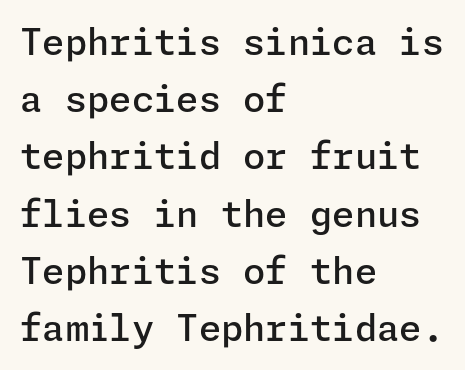
Does the leading feel generous? No, just average. Each line starts at the same left margin while the right side varies. Students, note that the glyphs here touch the page at normal intervals. Set as a demibold, roughly 600 on the weight scale. The strip under each line holds only bare page. A sans-serif font was chosen for this passage.
